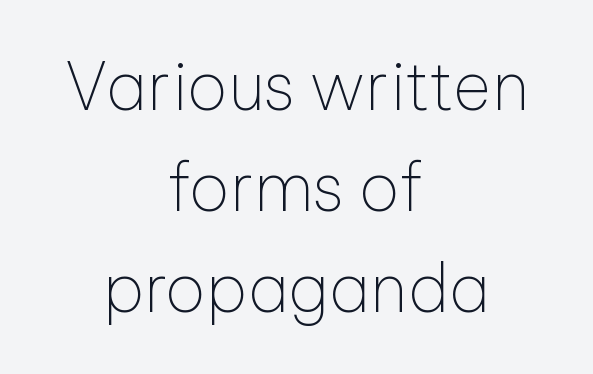
The image shows 66 px thin sans-serif type, upright; set centered, normal line spacing (1.53x), normal letter spacing, not underlined; low stroke contrast and a medium x-height.
